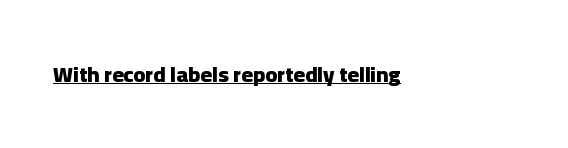
The image shows 22 px bold type, upright; set normal letter spacing, underlined.
